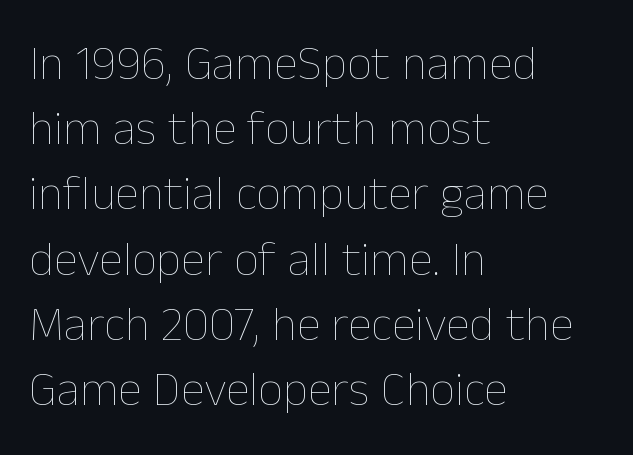
{"italic": "no", "bold": "no", "weight": "thin", "width": "normal", "stroke_contrast": "low", "x_height": "medium", "monospaced": "no", "underline": "no", "align": "left", "line_spacing": "normal", "line_spacing_ratio": 1.33, "letter_spacing": "normal", "letter_spacing_em": 0.0, "glyph_px": 49}
